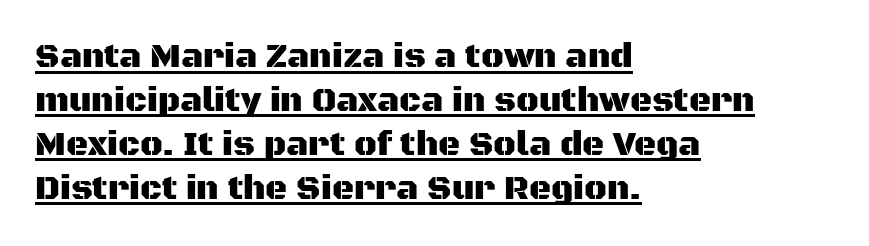
There is no visible air inserted between adjacent glyphs. Is there any slant? The stems are plumb. The text was rendered using a sans face with plain stroke endings. Is this a fixed-width face? No — the glyphs have proportional, varying widths. If you measured baseline to baseline, you'd find a middling distance. Compared with undecorated copy, this sample adds a rule below the words.
